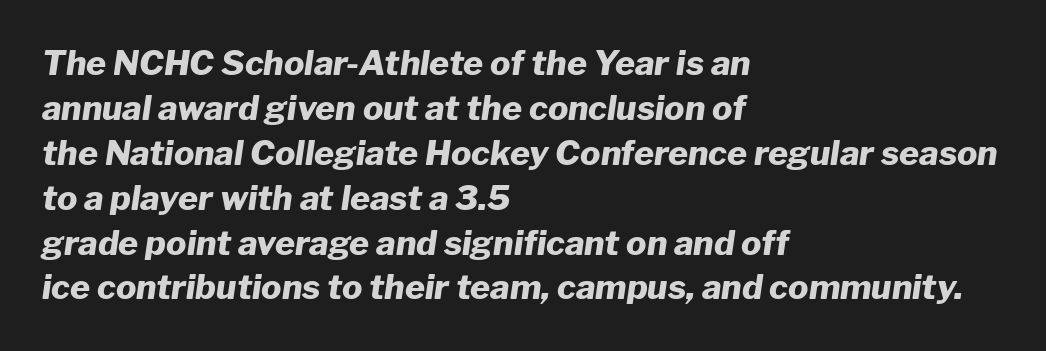
The characters look thick and weighty, a clear bold. The zone under the glyphs is completely vacant. The designer left line spacing at the default. The lettering tilts uniformly, giving the passage an italic look. Glyph-to-glyph distance matches everyday printed text.
